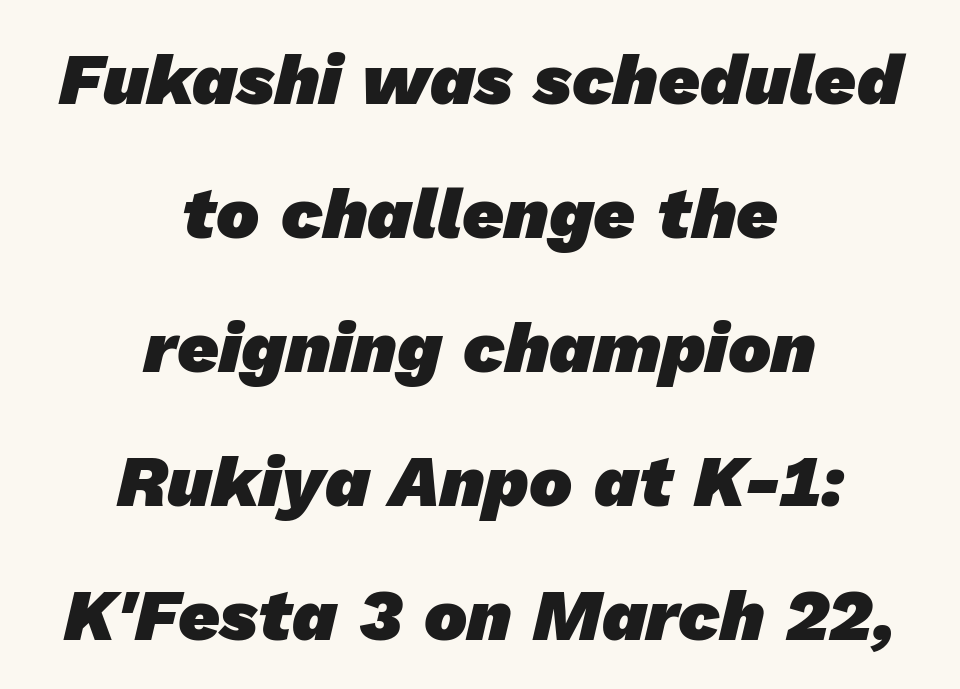
The passage shown is typed in a proportional face where columns would drift. Does the copy run flush right? No — it is centered line by line. Underline: absent. Does the type have serifs? No, each stem ends abruptly. You could call the tracking neutral — neither tight nor loose.
